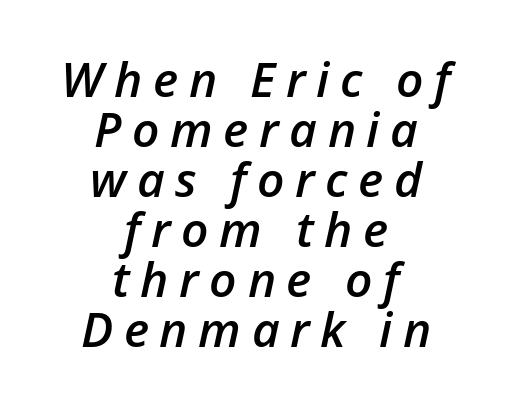
Q: Is the text bold? A: Semi-bold.
Q: Is the text italic (slanted)? A: Yes, it leans right by about 12 degrees.
Q: Is the text underlined? A: No.
Q: How is the paragraph aligned? A: Centered.
Q: Is the spacing between letters normal or unusually wide? A: Unusually wide.
Q: Is the spacing between lines tight, normal or loose? A: Tight.
Q: Width (condensed, normal, or wide)? A: Normal.
Q: Stroke contrast? A: Low.
Q: x-height? A: Medium.
Q: Monospaced? A: No.
